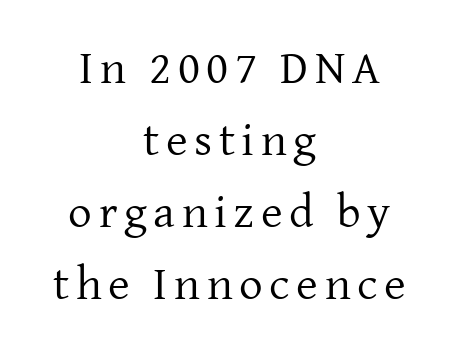
{"serif": "yes", "italic": "no", "bold": "no", "weight": "regular", "width": "normal", "stroke_contrast": "low", "x_height": "medium", "monospaced": "no", "underline": "no", "align": "center", "line_spacing": "normal", "line_spacing_ratio": 1.53, "glyph_px": 47}
